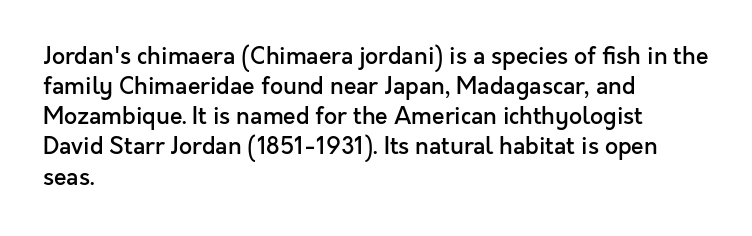
Q: Is the text bold? A: Semi-bold.
Q: Is the text italic (slanted)? A: No, it is upright.
Q: Is the text underlined? A: No.
Q: How is the paragraph aligned? A: Left-aligned.
Q: Is the spacing between letters normal or unusually wide? A: Normal.
Q: Is the spacing between lines tight, normal or loose? A: Normal.
